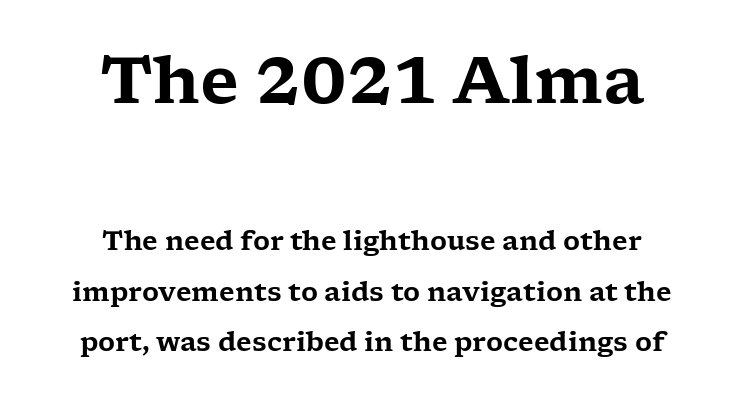
Note the varied advance widths — an 'i' is clearly narrower than an 'm'. You can tell it's not italic because the verticals are truly vertical. Bigger letters appear in the top chunk; the bottom chunk is reduced. The block of text is sparse from top to bottom, with ample space between rows.
